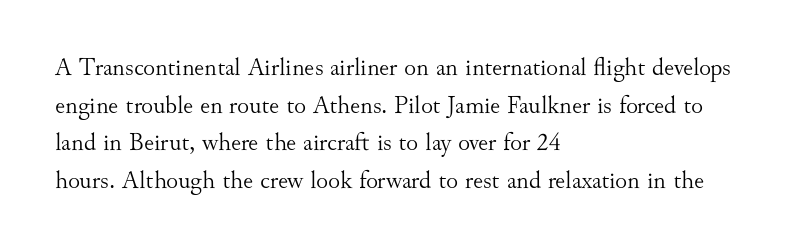
The image shows 25 px text type, upright; set left-aligned, normal line spacing (1.51x), normal letter spacing, not underlined.
